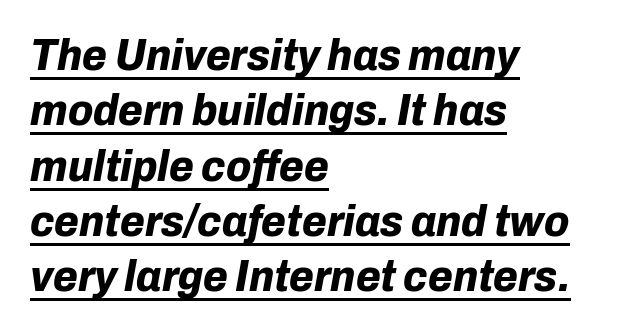
Q: Is the text bold? A: Yes.
Q: Is the text italic (slanted)? A: Yes, it leans right by about 10 degrees.
Q: Is the text underlined? A: Yes.
Q: How is the paragraph aligned? A: Left-aligned.
Q: Is the spacing between letters normal or unusually wide? A: Normal.
Q: Width (condensed, normal, or wide)? A: Normal.
Q: Stroke contrast? A: Low.
Q: x-height? A: Medium.
Q: Monospaced? A: No.
